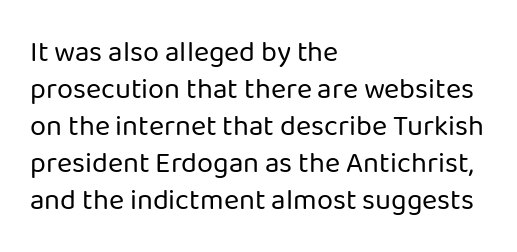
The image shows 29 px regular-weight sans-serif type, upright; set left-aligned, normal line spacing (1.28x), normal letter spacing, not underlined; low stroke contrast and a medium x-height.
